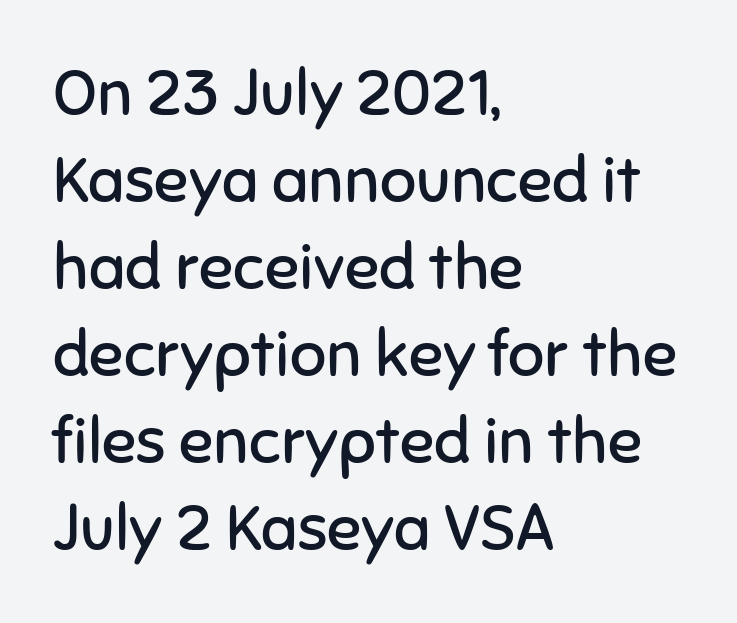
The image shows 64 px regular-weight sans-serif type, upright; set left-aligned, normal line spacing (1.36x), normal letter spacing, not underlined; low stroke contrast and a medium x-height.
